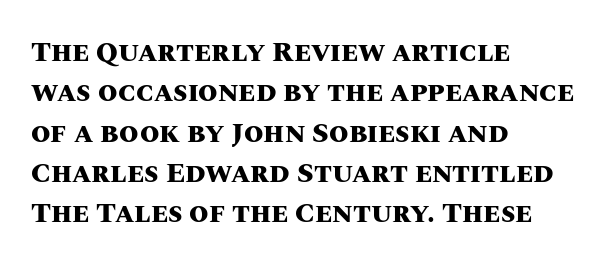
The image shows 28 px heavy type, upright; set left-aligned, normal line spacing (1.44x), normal letter spacing, not underlined; medium stroke contrast and a large x-height.
